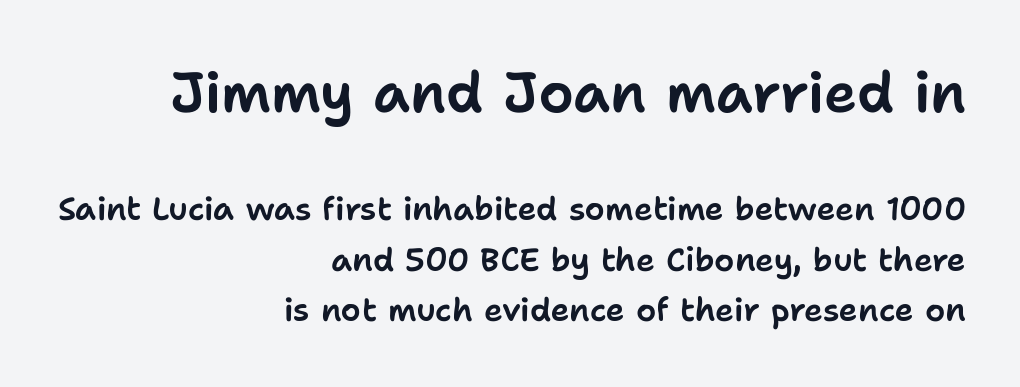
Q: Is the text italic (slanted)? A: No, it is upright.
Q: Is the typeface a serif or a sans-serif typeface? A: Sans-serif.
Q: Is the text underlined? A: No.
Q: How is the paragraph aligned? A: Right-aligned.
Q: Is the spacing between letters normal or unusually wide? A: Normal.
Q: Is the spacing between lines tight, normal or loose? A: Normal.
Q: Which block of text is set in a larger size, the first (top) or the second (bottom)? A: The first (top) one.
Q: Width (condensed, normal, or wide)? A: Normal.
Q: Stroke contrast? A: Low.
Q: x-height? A: Medium.
Q: Monospaced? A: No.
